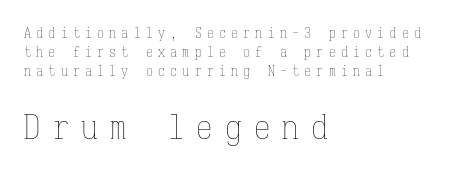
Casual observation: everything's shoved over to the left. Here the designer chose a console-style face with uniform glyph widths. The baseline area is clear. The second block has been scaled up relative to the first.
